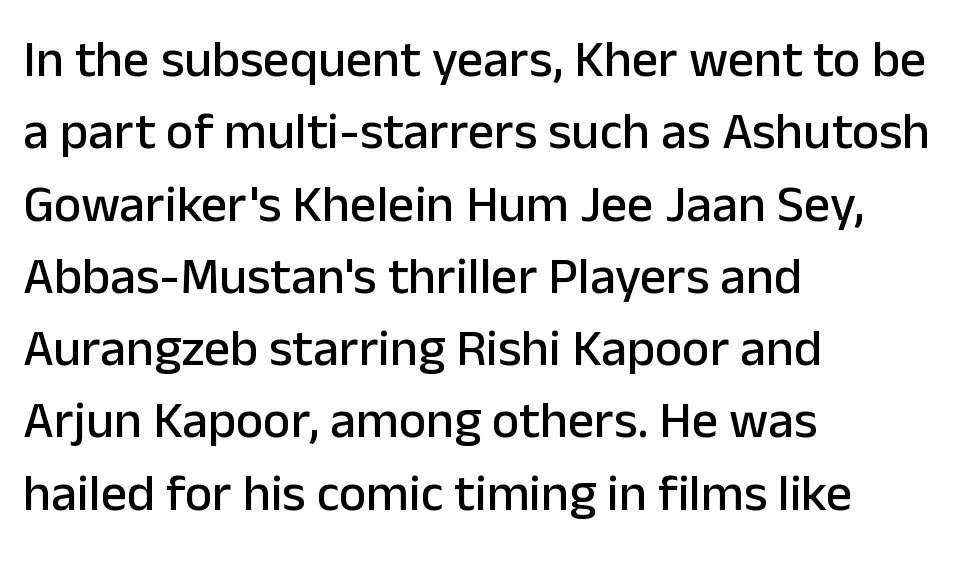
Ascenders rise straight up at ninety degrees. Vertical spacing — default. How are the letters spaced? Ordinarily, with no added tracking. Observe the absence of serifs on each vertical stroke in this sample. Any mark beneath the type? The region is blank.
